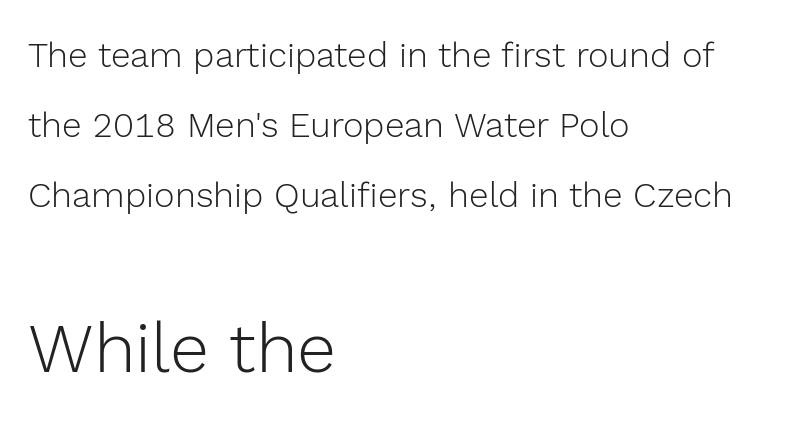
The image shows 70 px light sans-serif type, upright; set left-aligned, loose line spacing (2.0x), normal letter spacing, not underlined; the second (bottom) block is 2.0x larger; a medium x-height.
